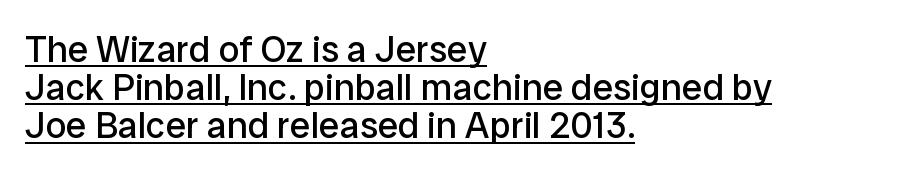
{"serif": "no", "italic": "no", "bold": "no", "weight": "regular", "width": "normal", "stroke_contrast": "low", "x_height": "medium", "monospaced": "no", "underline": "yes", "align": "left", "line_spacing": "tight", "line_spacing_ratio": 1.03, "letter_spacing": "normal", "letter_spacing_em": 0.0, "glyph_px": 37}
